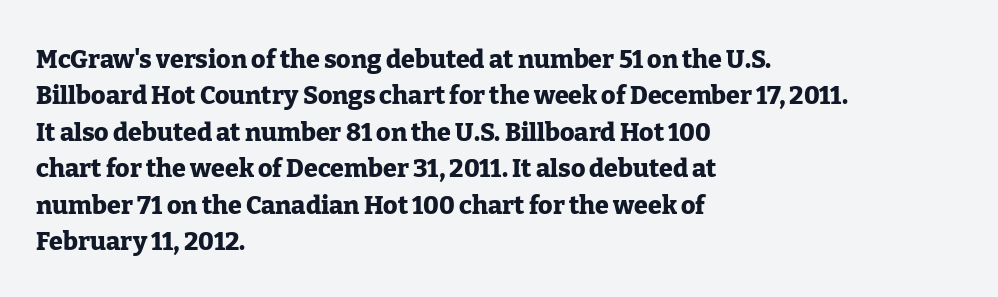
The image shows 25 px bold type, upright; set left-aligned, normal line spacing (1.46x), normal letter spacing, not underlined.
